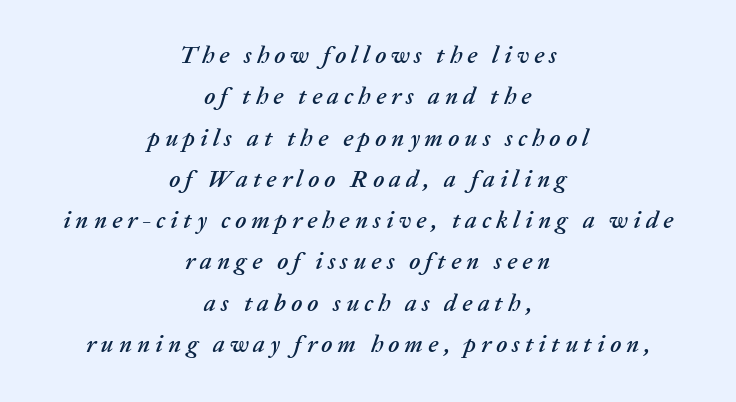
How are the letters spaced? Widely, with obvious added tracking. A typesetter would mark this as italic. The paragraph has two soft edges and a firm central axis. Check under the words: just untouched page.
